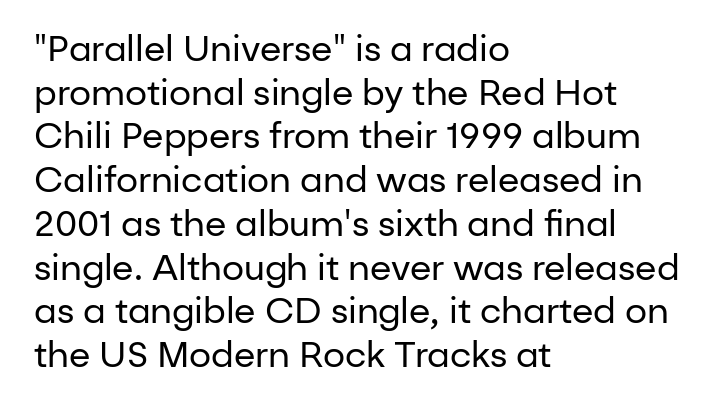
{"serif": "no", "italic": "no", "bold": "no", "weight": "regular", "width": "normal", "stroke_contrast": "low", "x_height": "medium", "monospaced": "no", "underline": "no", "align": "left", "line_spacing": "normal", "line_spacing_ratio": 1.25, "letter_spacing": "normal", "letter_spacing_em": 0.0, "glyph_px": 35}
